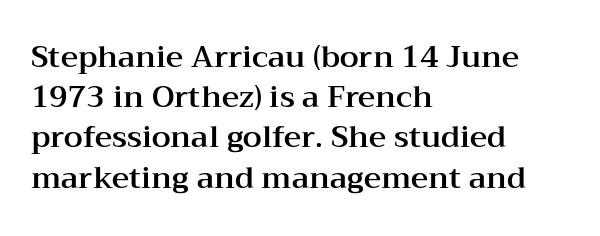
Q: Is the text italic (slanted)? A: No, it is upright.
Q: Is the typeface a serif or a sans-serif typeface? A: Serif.
Q: Is the text underlined? A: No.
Q: How is the paragraph aligned? A: Left-aligned.
Q: Is the spacing between letters normal or unusually wide? A: Normal.
Q: Is the spacing between lines tight, normal or loose? A: Normal.
Q: Width (condensed, normal, or wide)? A: Wide.
Q: Stroke contrast? A: Medium.
Q: x-height? A: Medium.
Q: Monospaced? A: No.
